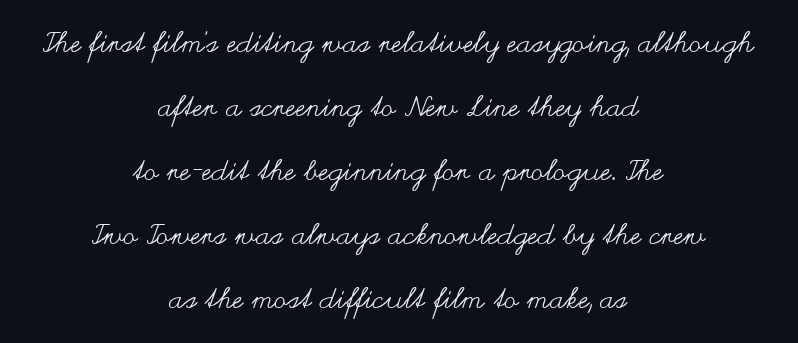
The image shows 28 px regular-weight, wide type; set centered, loose line spacing (2.29x), normal letter spacing, not underlined; medium stroke contrast and a small x-height.
